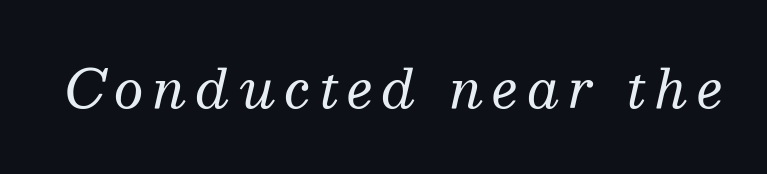
The image shows 52 px regular-weight serif type, italic (leaning right); set not underlined; medium stroke contrast and a medium x-height.
